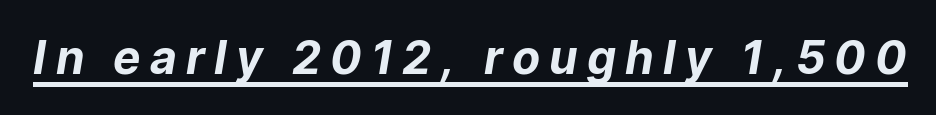
This sample uses a sans-serif face. The face used here has the dense, thick strokes of a bold. Glyph-to-glyph distance is far greater than everyday printed text. Has an underline been added? It has. Each letter keeps its own natural width here, so spacing adapts to shape.
